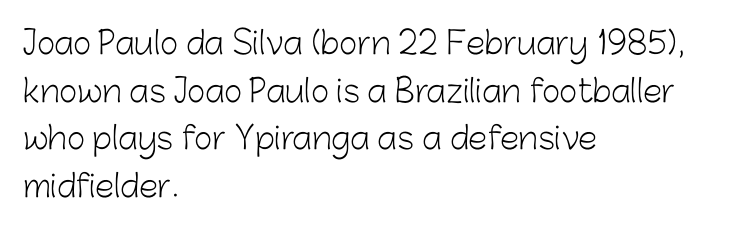
Q: Is the text bold? A: No.
Q: Is the text italic (slanted)? A: No, it is upright.
Q: Is the typeface a serif or a sans-serif typeface? A: Sans-serif.
Q: Is the text underlined? A: No.
Q: How is the paragraph aligned? A: Left-aligned.
Q: Is the spacing between letters normal or unusually wide? A: Normal.
Q: Is the spacing between lines tight, normal or loose? A: Normal.
Q: Width (condensed, normal, or wide)? A: Normal.
Q: Stroke contrast? A: Low.
Q: x-height? A: Medium.
Q: Monospaced? A: No.
